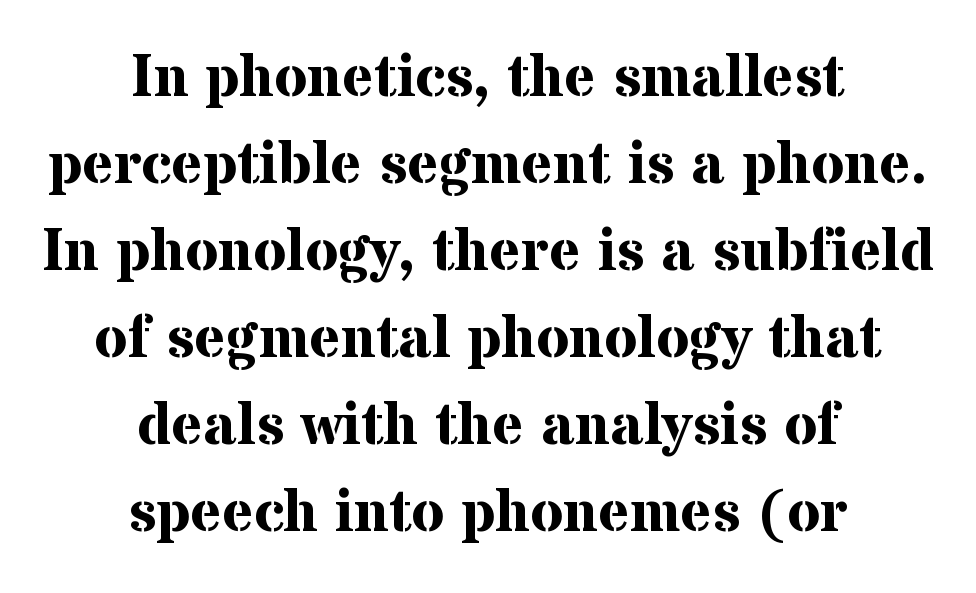
Q: Is the text bold? A: Yes.
Q: Is the text italic (slanted)? A: No, it is upright.
Q: Is the typeface a serif or a sans-serif typeface? A: Serif.
Q: Is the text underlined? A: No.
Q: How is the paragraph aligned? A: Centered.
Q: Is the spacing between letters normal or unusually wide? A: Normal.
Q: Is the spacing between lines tight, normal or loose? A: Normal.
Q: Width (condensed, normal, or wide)? A: Normal.
Q: Stroke contrast? A: Medium.
Q: x-height? A: Medium.
Q: Monospaced? A: No.
